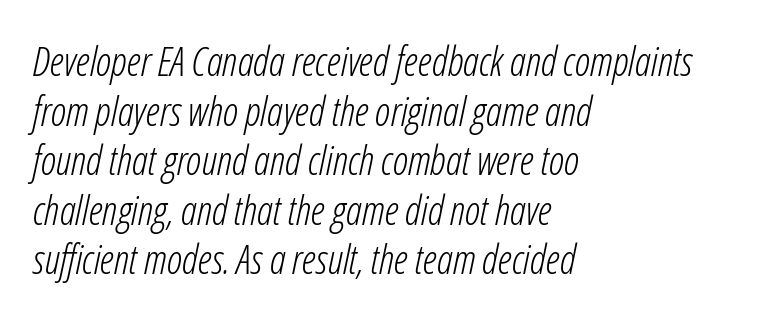
Q: Is the text bold? A: No.
Q: Is the text italic (slanted)? A: Yes, it leans right by about 12 degrees.
Q: Is the text underlined? A: No.
Q: How is the paragraph aligned? A: Left-aligned.
Q: Is the spacing between letters normal or unusually wide? A: Normal.
Q: Width (condensed, normal, or wide)? A: Condensed.
Q: Stroke contrast? A: Low.
Q: x-height? A: Medium.
Q: Monospaced? A: No.
